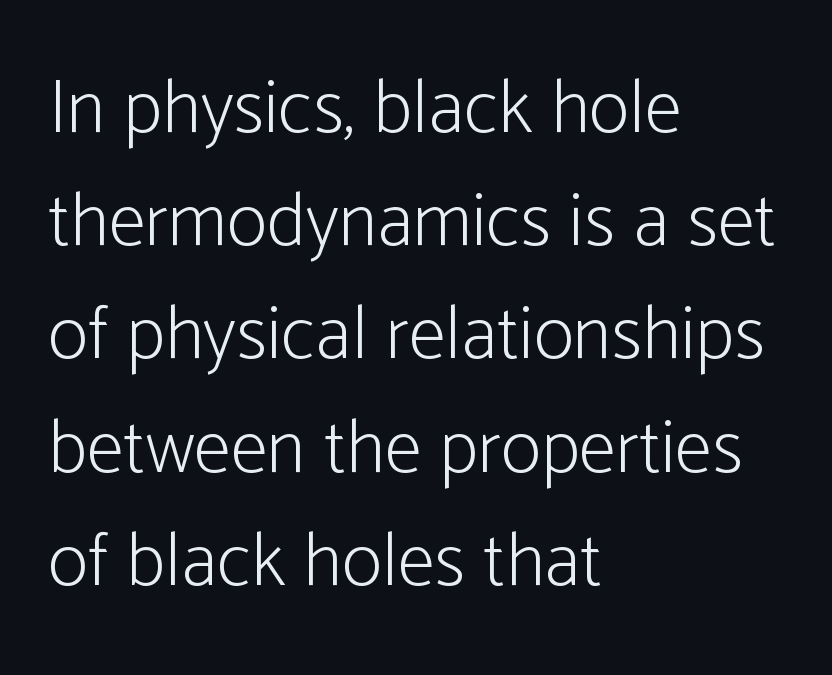
The image shows 76 px light, condensed sans-serif type, upright; set left-aligned, normal line spacing (1.49x), normal letter spacing, not underlined; low stroke contrast and a medium x-height.
